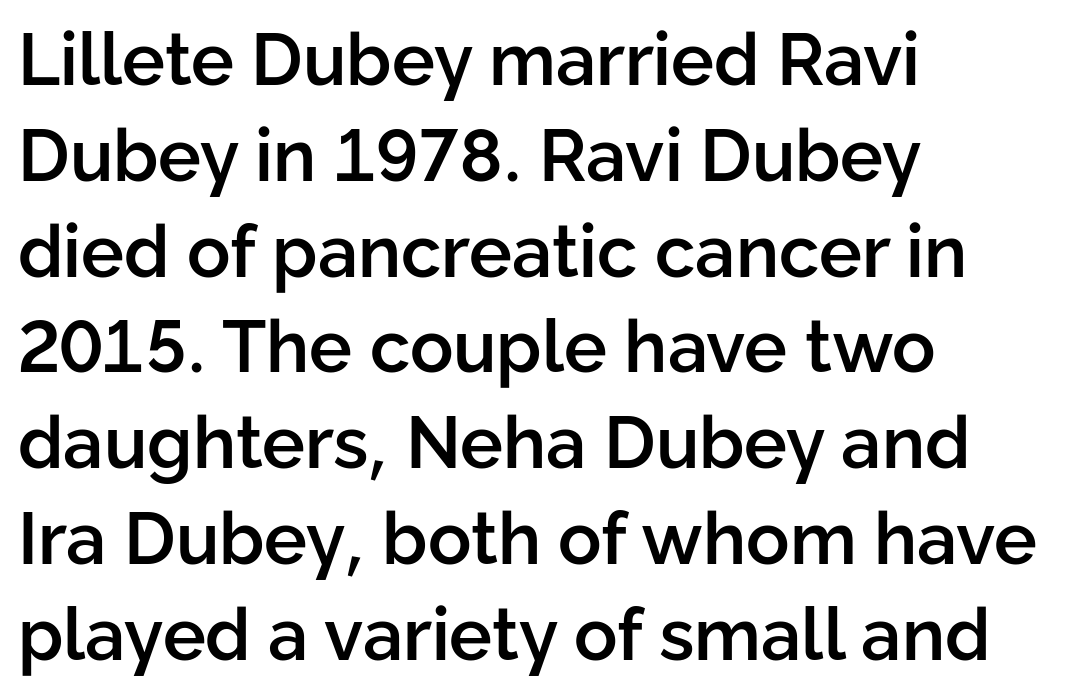
{"serif": "no", "italic": "no", "bold": "semi", "weight": "semibold", "width": "normal", "stroke_contrast": "low", "x_height": "medium", "monospaced": "no", "underline": "no", "align": "left", "line_spacing": "normal", "line_spacing_ratio": 1.33, "letter_spacing": "normal", "letter_spacing_em": 0.0, "glyph_px": 72}
